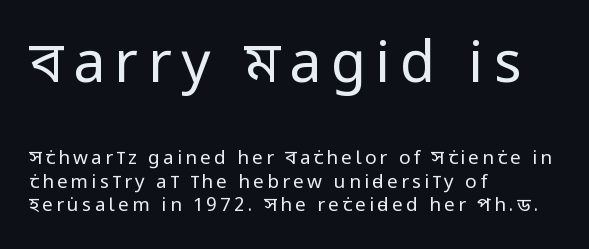
Q: Is the text bold? A: No.
Q: Is the text italic (slanted)? A: No, it is upright.
Q: Is the typeface a serif or a sans-serif typeface? A: Sans-serif.
Q: Is the text underlined? A: No.
Q: How is the paragraph aligned? A: Left-aligned.
Q: Is the spacing between lines tight, normal or loose? A: Normal.
Q: Which block of text is set in a larger size, the first (top) or the second (bottom)? A: The first (top) one.
Q: Width (condensed, normal, or wide)? A: Condensed.
Q: Stroke contrast? A: Low.
Q: x-height? A: Large.
Q: Monospaced? A: No.
